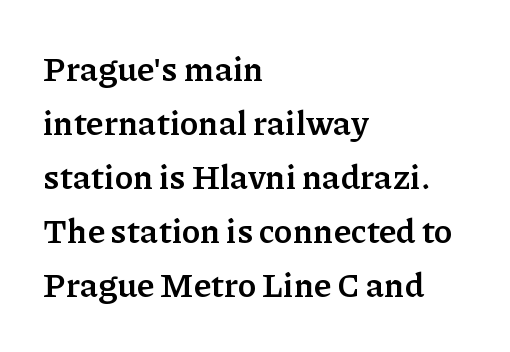
{"serif": "yes", "italic": "no", "bold": "yes", "weight": "semibold", "width": "normal", "stroke_contrast": "low", "x_height": "medium", "monospaced": "no", "underline": "no", "align": "left", "line_spacing": "normal", "line_spacing_ratio": 1.59, "letter_spacing": "normal", "letter_spacing_em": 0.0, "glyph_px": 34}
